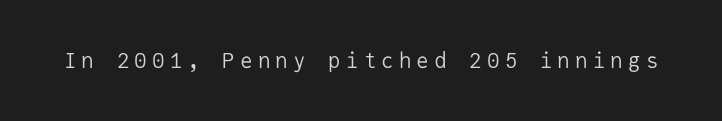
{"italic": "no", "bold": "no", "underline": "no", "letter_spacing": "wide", "letter_spacing_em": 0.24, "glyph_px": 21}
